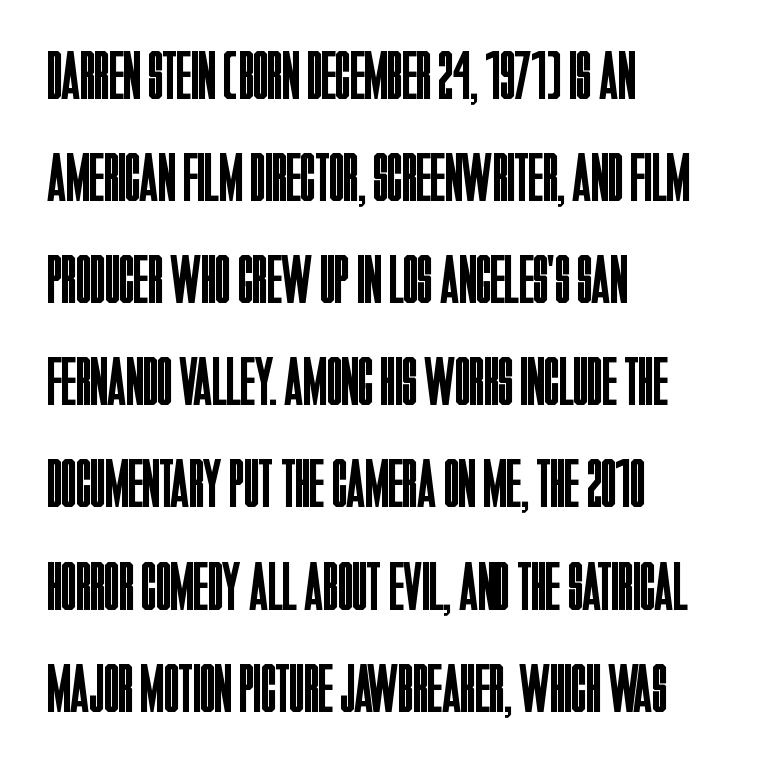
{"serif": "no", "italic": "no", "bold": "no", "weight": "regular", "width": "condensed", "stroke_contrast": "low", "x_height": "large", "monospaced": "no", "underline": "no", "align": "left", "line_spacing": "normal", "line_spacing_ratio": 1.48, "letter_spacing": "normal", "letter_spacing_em": 0.0, "glyph_px": 69}
